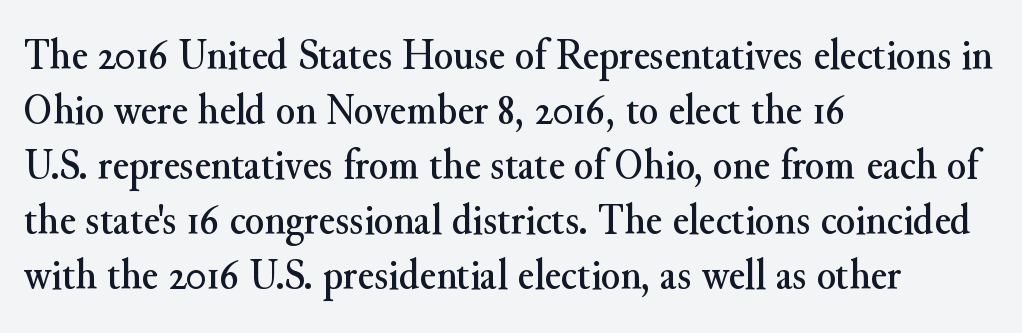
The image shows 44 px serif type, upright; set left-aligned, normal line spacing (1.25x), normal letter spacing, not underlined; medium stroke contrast and a small x-height.
